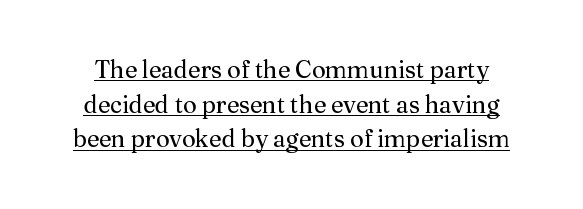
The image shows 24 px text type, upright; set normal line spacing (1.44x), normal letter spacing, underlined.
